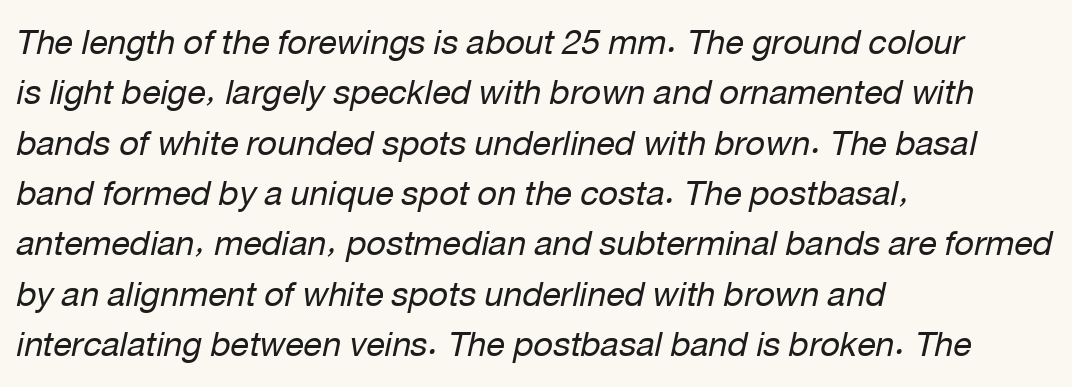
The image shows 34 px regular-weight type, italic (leaning right); set left-aligned, normal line spacing (1.48x), normal letter spacing, not underlined; low stroke contrast and a medium x-height.
